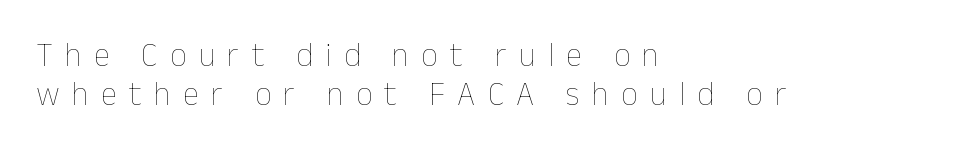
The image shows 33 px thin type, upright; set left-aligned, line spacing 1.19x, unusually wide letter spacing (+0.37 em), not underlined; low stroke contrast and a medium x-height.
